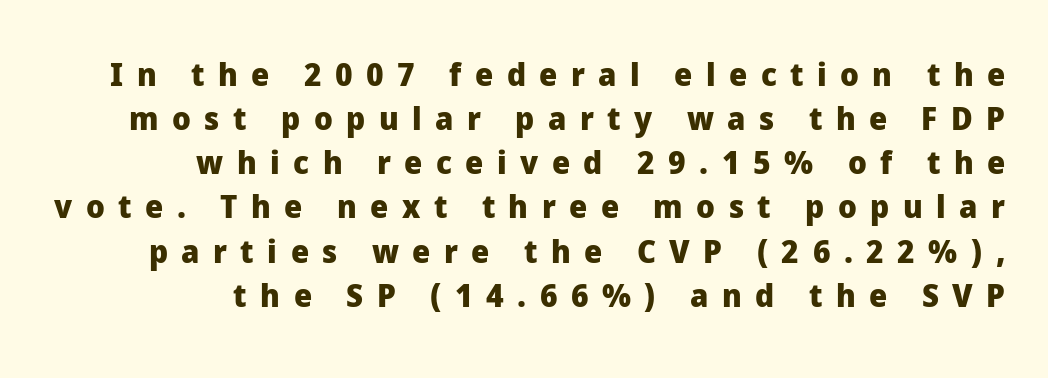
Descenders hang freely into open space. Whoever set this chose a conventional vertical rhythm. These lines are set flush right with a ragged left edge. The letters are bold, with thick, heavy strokes. The glyphs in this specimen are sans serif. Character widths vary here, with narrow letters taking less room than wide ones.
